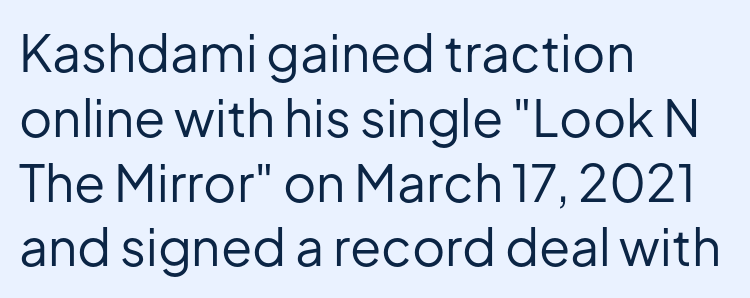
{"serif": "no", "italic": "no", "bold": "no", "weight": "regular", "width": "normal", "stroke_contrast": "low", "x_height": "medium", "monospaced": "no", "underline": "no", "align": "left", "line_spacing": "normal", "line_spacing_ratio": 1.27, "letter_spacing": "normal", "letter_spacing_em": 0.0, "glyph_px": 51}
